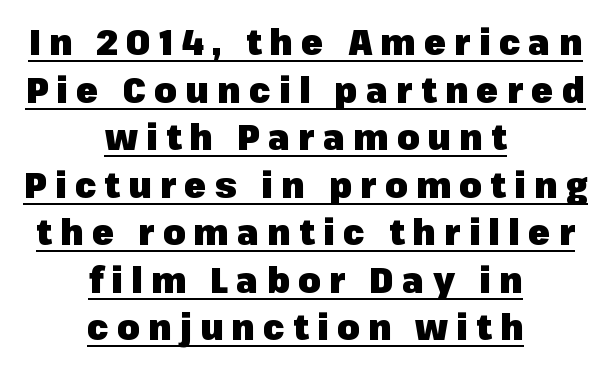
Loose tracking; the words dissolve into strings of separated letters. This sample has the flowing, uneven cadence of proportional lettering. The lines are quadded center. The lettering stays uniformly vertical, giving the passage a roman look. A normal amount of white space separates one row of letters from the next. Type style note: lacks serifs.
